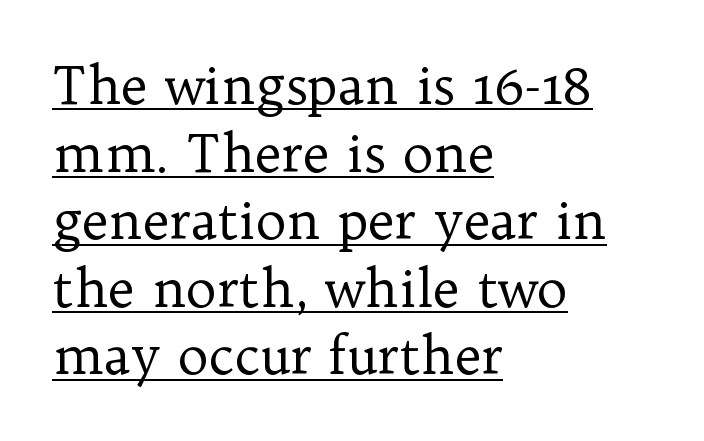
Q: Is the text bold? A: No.
Q: Is the text italic (slanted)? A: No, it is upright.
Q: Is the typeface a serif or a sans-serif typeface? A: Serif.
Q: Is the text underlined? A: Yes.
Q: How is the paragraph aligned? A: Left-aligned.
Q: Is the spacing between letters normal or unusually wide? A: Normal.
Q: Is the spacing between lines tight, normal or loose? A: Normal.
Q: Width (condensed, normal, or wide)? A: Normal.
Q: Stroke contrast? A: Low.
Q: x-height? A: Medium.
Q: Monospaced? A: No.
